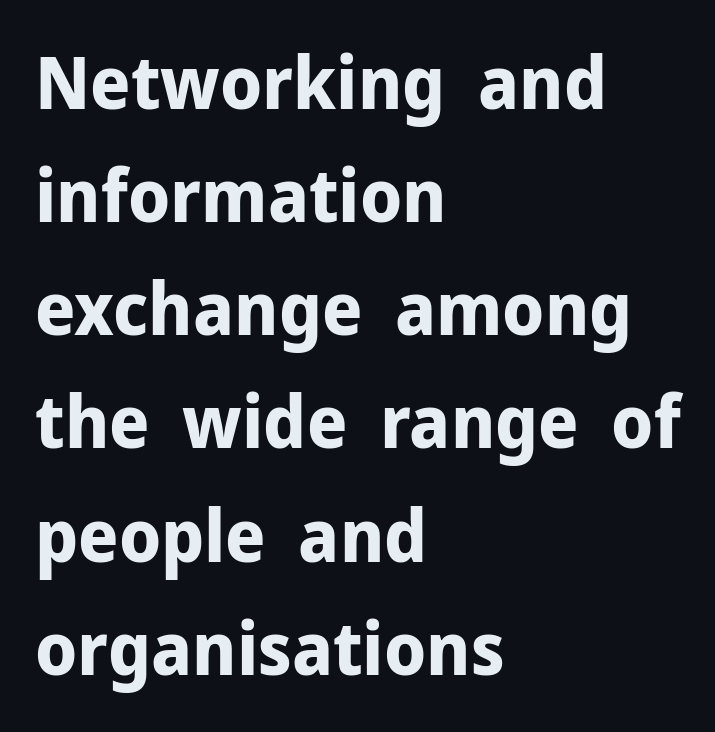
The image shows 73 px bold sans-serif type, upright; set left-aligned, normal line spacing (1.55x), normal letter spacing, not underlined; low stroke contrast and a medium x-height.
